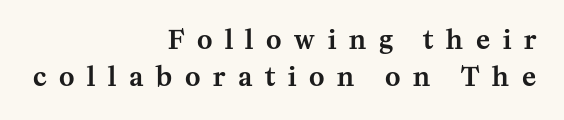
The lines in this sample share a right terminus and differ only in where they begin. Summary of vertical rhythm: regular, with standard interline spacing. Ordinary non-slanted type is in use. The passage shown has open, widely tracked lettering throughout. Check under the words: just untouched page.
